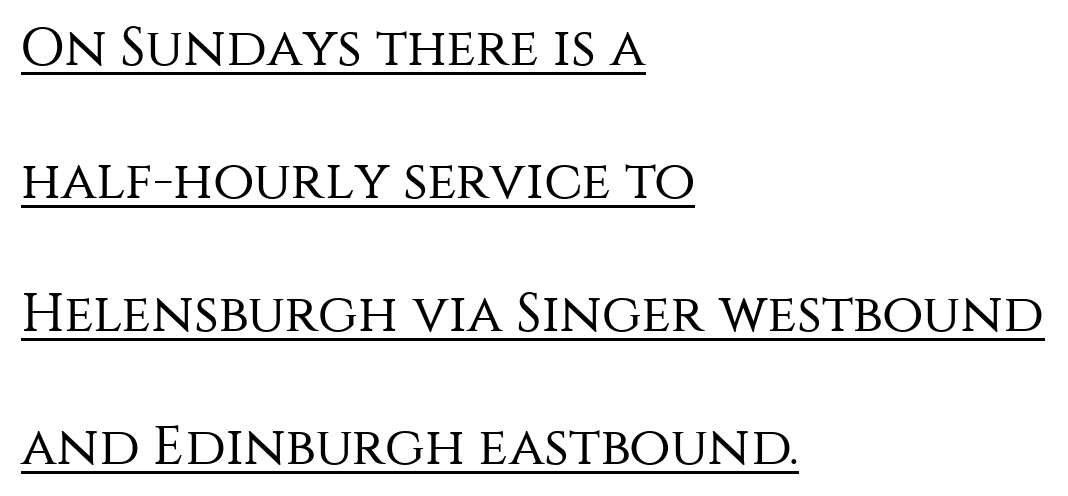
{"serif": "no", "italic": "no", "bold": "no", "weight": "regular", "width": "normal", "stroke_contrast": "medium", "x_height": "large", "monospaced": "no", "underline": "yes", "align": "left", "line_spacing": "loose", "line_spacing_ratio": 2.46, "letter_spacing": "normal", "letter_spacing_em": 0.0, "glyph_px": 54}
